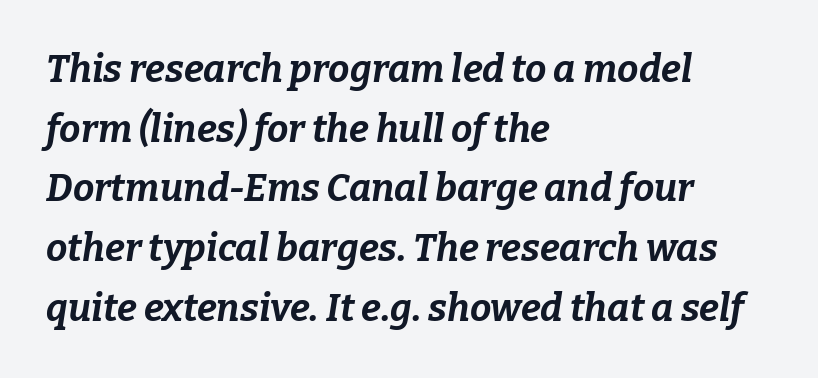
The image shows 38 px bold type, italic (leaning right); set left-aligned, normal line spacing (1.57x), normal letter spacing, not underlined; low stroke contrast and a medium x-height.
